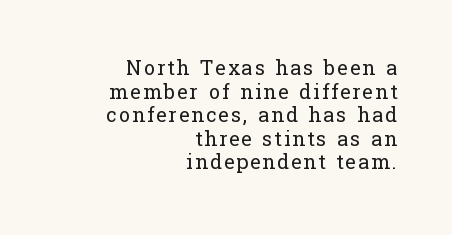
Rendered with straight, roman letterforms. Weight: in the light-to-regular range. Descenders hang freely into open space. Line endings align vertically; line beginnings do not.
